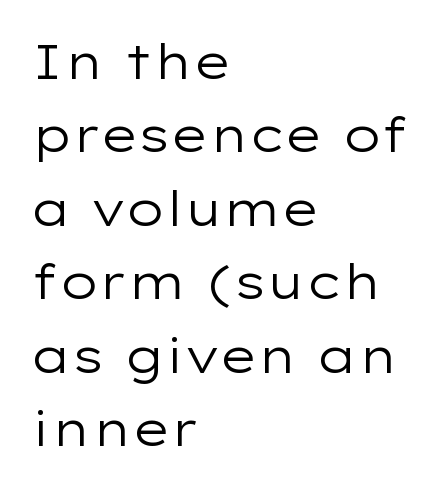
{"serif": "no", "italic": "no", "bold": "no", "weight": "regular", "width": "wide", "stroke_contrast": "low", "x_height": "medium", "monospaced": "no", "underline": "no", "align": "left", "line_spacing": "normal", "line_spacing_ratio": 1.53, "letter_spacing": "normal", "letter_spacing_em": 0.0, "glyph_px": 48}
